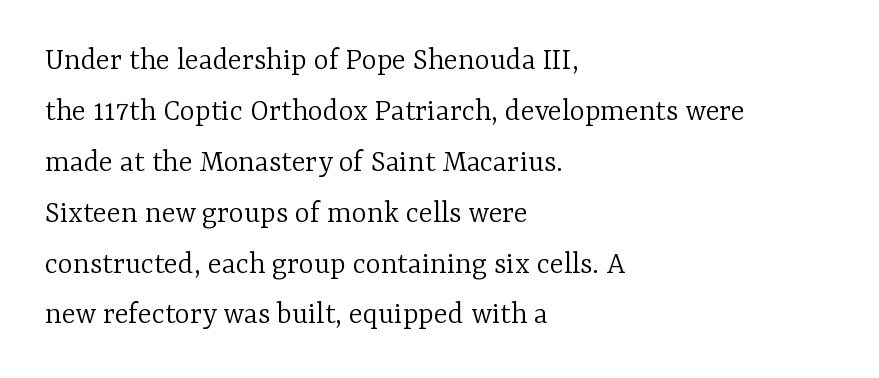
Q: Is the text bold? A: No.
Q: Is the text italic (slanted)? A: No, it is upright.
Q: Is the typeface a serif or a sans-serif typeface? A: Serif.
Q: Is the text underlined? A: No.
Q: How is the paragraph aligned? A: Left-aligned.
Q: Is the spacing between letters normal or unusually wide? A: Normal.
Q: Is the spacing between lines tight, normal or loose? A: Normal.
Q: Width (condensed, normal, or wide)? A: Normal.
Q: Stroke contrast? A: Low.
Q: x-height? A: Medium.
Q: Monospaced? A: No.
